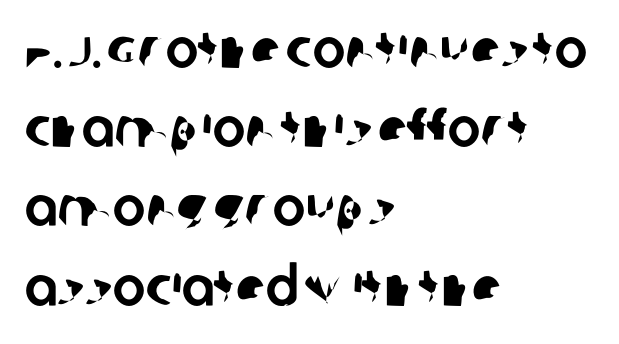
The image shows 55 px sans-serif type; set left-aligned, normal line spacing (1.44x), normal letter spacing, not underlined; low stroke contrast and a large x-height.
